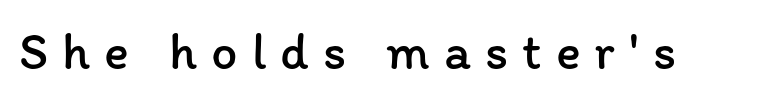
The image shows 52 px regular-weight type, upright; set unusually wide letter spacing (+0.27 em), not underlined; low stroke contrast and a medium x-height.
